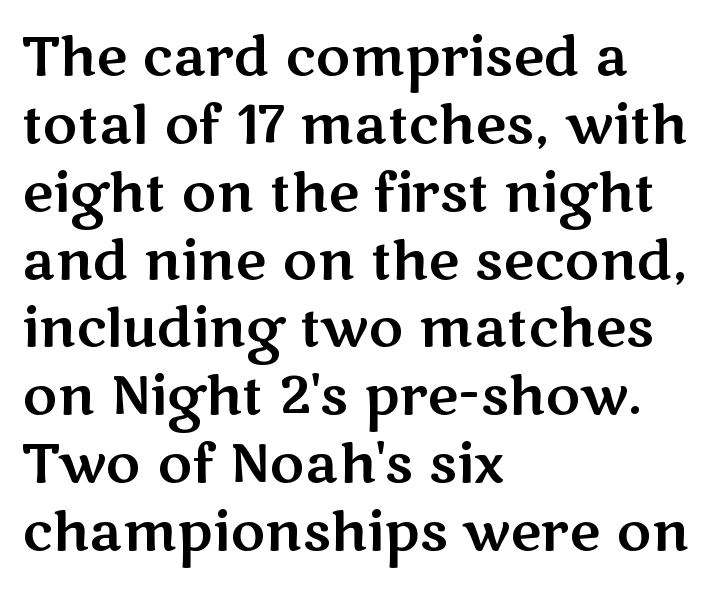
Q: Is the text italic (slanted)? A: No, it is upright.
Q: Is the typeface a serif or a sans-serif typeface? A: Sans-serif.
Q: Is the text underlined? A: No.
Q: How is the paragraph aligned? A: Left-aligned.
Q: Is the spacing between letters normal or unusually wide? A: Normal.
Q: Is the spacing between lines tight, normal or loose? A: Normal.
Q: Width (condensed, normal, or wide)? A: Wide.
Q: Stroke contrast? A: Medium.
Q: x-height? A: Medium.
Q: Monospaced? A: No.
